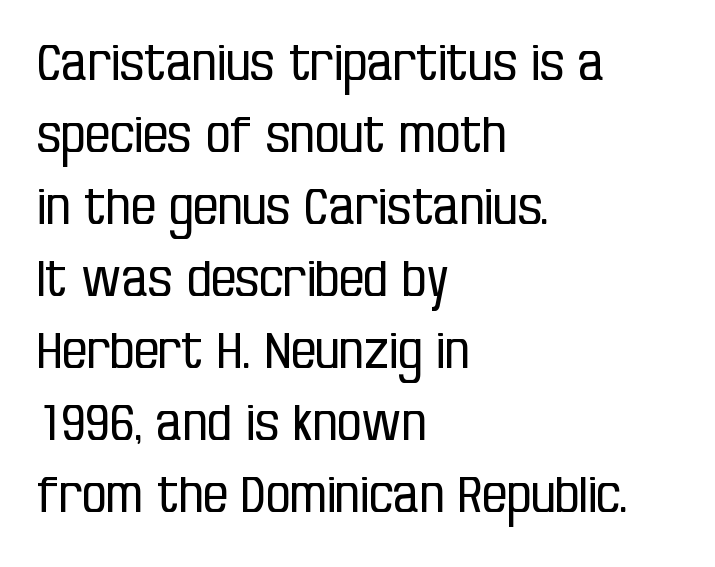
The image shows 49 px regular-weight, condensed sans-serif type, upright; set left-aligned, normal line spacing (1.47x), normal letter spacing, not underlined; low stroke contrast and a large x-height.
